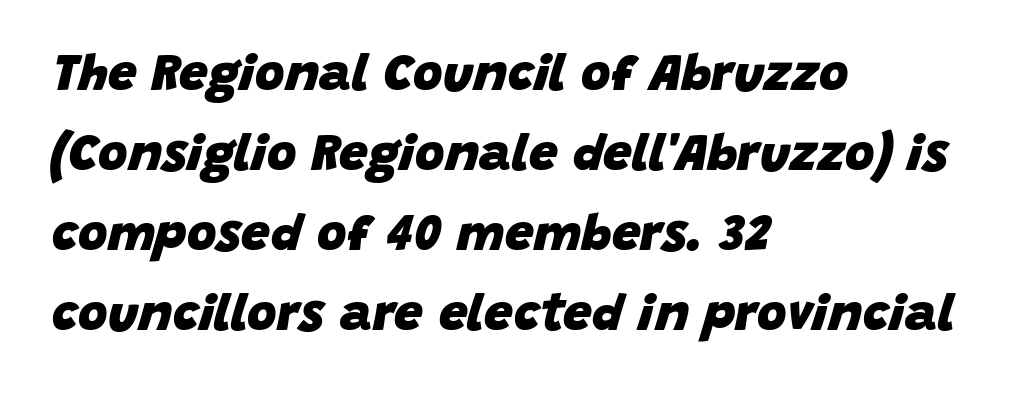
One-word summary of the alignment: left. Looks like regular typesetting: each glyph gets only the width it needs. The axis of the letterforms is tilted away from vertical. The letterforms sit shoulder to shoulder at normal distance. Stroke thickness is high; the sample reads as a true bold. Whoever set this chose a conventional vertical rhythm.
